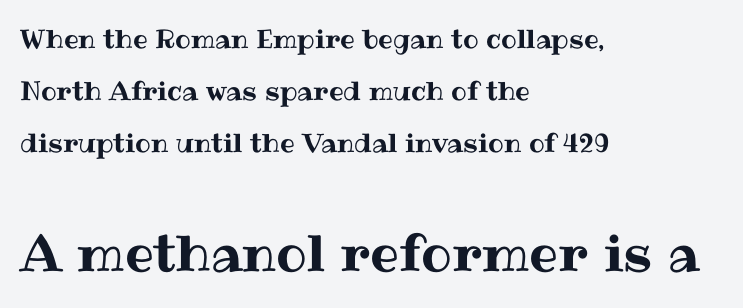
The image shows 51 px text type, upright; set left-aligned, loose line spacing (2.0x), normal letter spacing, not underlined; the second (bottom) block is 1.96x larger; medium stroke contrast and a medium x-height.
